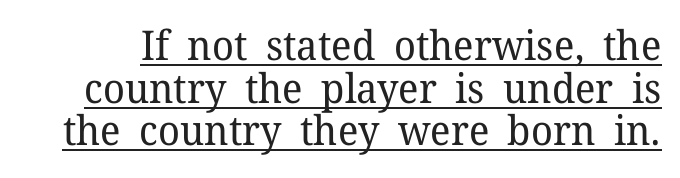
The image shows 41 px regular-weight serif type, upright; set tight line spacing (1.04x), normal letter spacing, underlined; low stroke contrast and a medium x-height.
